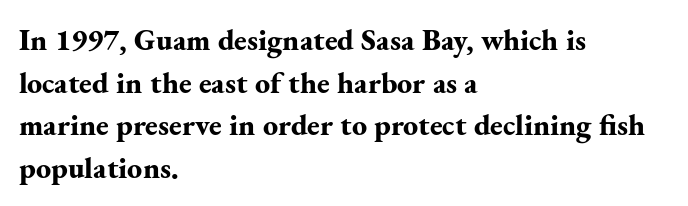
The glyphs in this specimen are seriffed. Do the letters lean? They stand straight. Nobody drew a line under any word here. The rendering uses natural spacing where letterforms have individual widths. Each new line begins a customary step beneath the previous one. These lines are set flush left with a ragged right edge.
